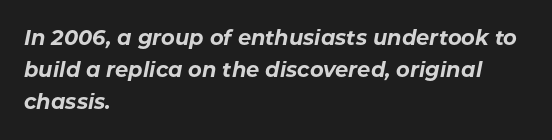
The image shows 21 px bold type, italic (leaning right); set left-aligned, normal line spacing (1.53x), normal letter spacing, not underlined.
